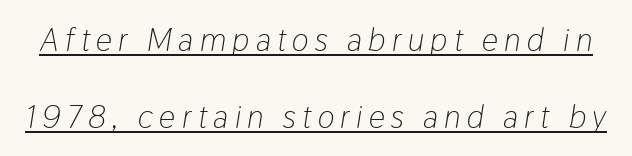
The passage shown has open, widely tracked lettering throughout. The glyphs look as if they've been sheared to an angle. Note the varied advance widths — an 'i' is clearly narrower than an 'm'. The passage shown is underscored from start to finish. Letters have the restrained weight of plain body copy at most.
